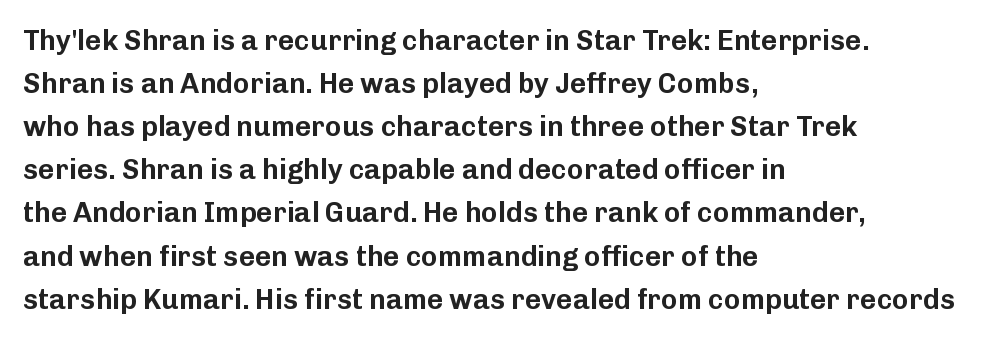
Vertically, the passage feels balanced, rows spaced as you'd expect. What kind of face is this? One without serifs — a sans. Here the designer chose a conventional face with non-uniform glyph widths. Look at the tracking — it's just the regular setting, nothing added. Designer's note — italics off, roman on.
